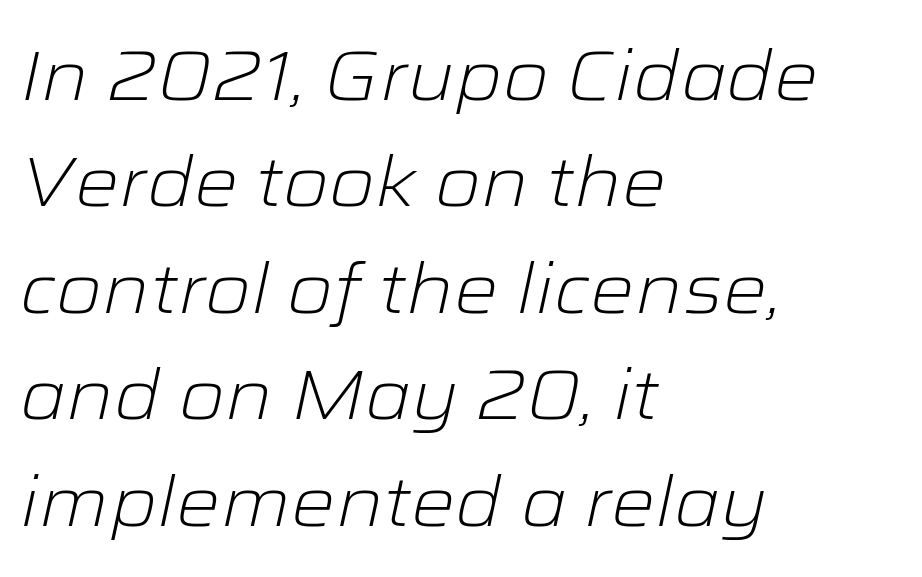
Q: Is the text bold? A: No.
Q: Is the text italic (slanted)? A: Yes, it leans right by about 12 degrees.
Q: Is the text underlined? A: No.
Q: How is the paragraph aligned? A: Left-aligned.
Q: Is the spacing between letters normal or unusually wide? A: Normal.
Q: Is the spacing between lines tight, normal or loose? A: Normal.
Q: Width (condensed, normal, or wide)? A: Wide.
Q: Stroke contrast? A: Low.
Q: x-height? A: Medium.
Q: Monospaced? A: No.
